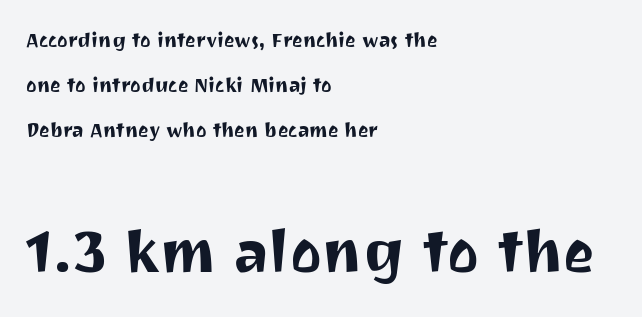
{"serif": "no", "italic": "no", "width": "normal", "stroke_contrast": "medium", "x_height": "medium", "monospaced": "no", "underline": "no", "align": "left", "line_spacing": "loose", "line_spacing_ratio": 2.26, "letter_spacing": "normal", "letter_spacing_em": 0.0, "larger_block": "second", "size_ratio": 3.0, "glyph_px": 60}
